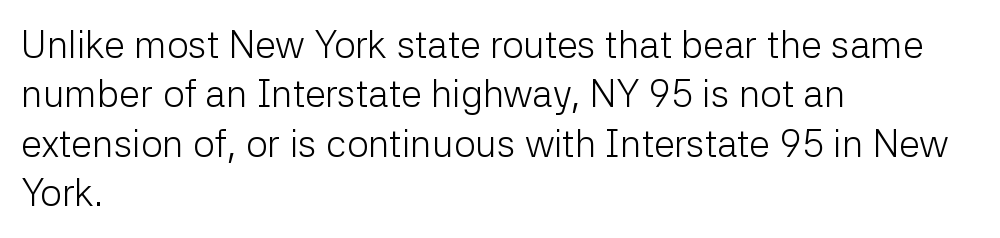
The vertical gap from one line to the next is medium. This reads as an unemphasized weight, regular at the heaviest. Is this a fixed-width face? No — the glyphs have proportional, varying widths. These lines keep a tight, regular rhythm from letter to letter. Does the type have serifs? No, each stem ends abruptly.
